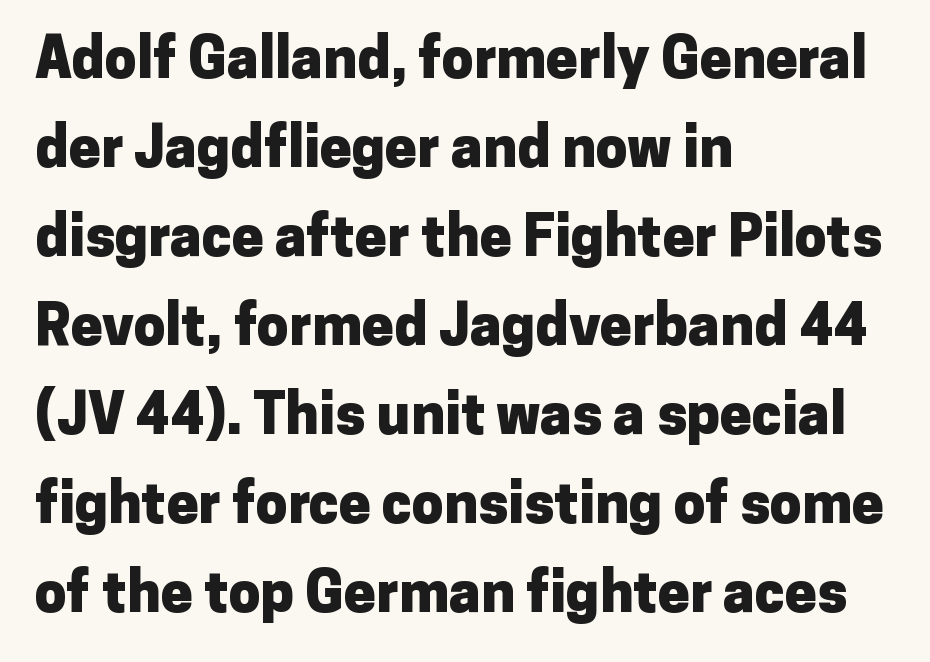
This sample uses a sans-serif face. The setting favours the left margin, as ordinary paragraphs usually do. The passage shown is typed in a proportional face where columns would drift. The passage shown stacks its lines at a standard gap. Check under the words: just untouched page.
